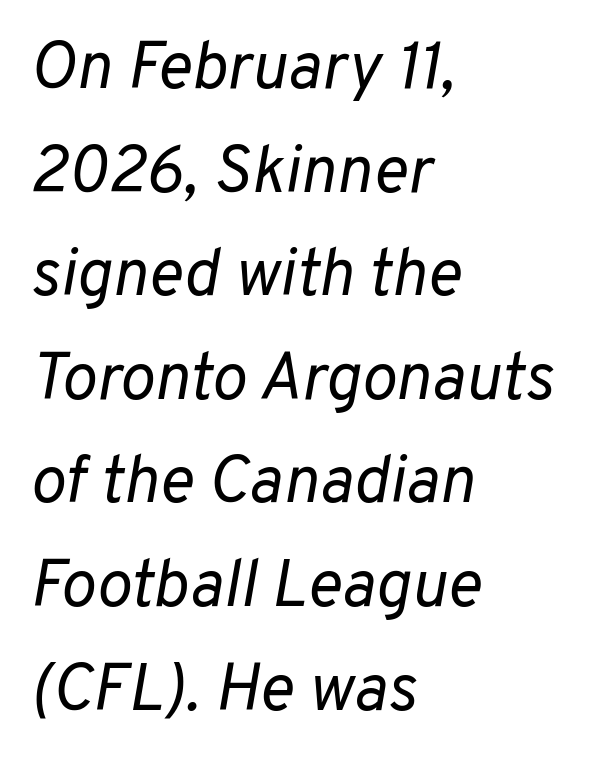
The specimen reads as italic at a glance. Quick note: underline off. Vertically, the passage feels balanced, rows spaced as you'd expect. Stroke mass is kept to a normal reading level or below. All the whitespace from short lines collects on the right. This rendering leaves character spacing at its baseline value.
